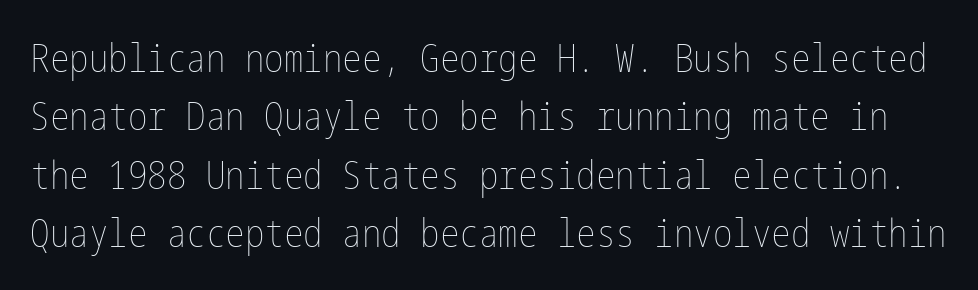
The foot of each line stays bare and open. In terms of posture, this sample is upright. Between one letter and the next there's only the usual sliver of space. The weight tops out at a normal text grade.
